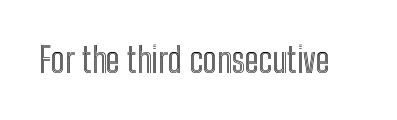
Q: Is the text italic (slanted)? A: No, it is upright.
Q: Is the text underlined? A: No.
Q: Is the spacing between letters normal or unusually wide? A: Normal.
Q: Width (condensed, normal, or wide)? A: Condensed.
Q: x-height? A: Medium.
Q: Monospaced? A: No.
